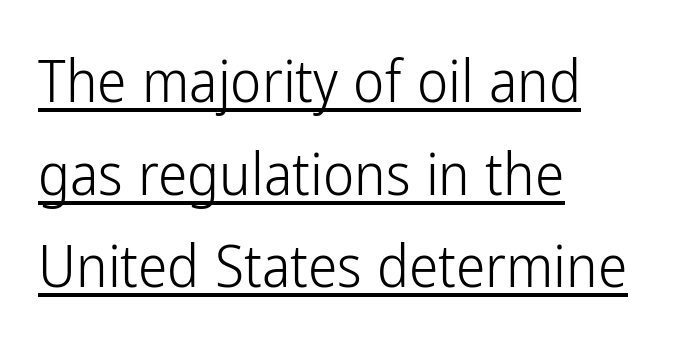
{"serif": "no", "italic": "no", "bold": "no", "weight": "light", "width": "condensed", "stroke_contrast": "low", "x_height": "medium", "monospaced": "no", "underline": "yes", "align": "left", "line_spacing": "normal", "line_spacing_ratio": 1.57, "letter_spacing": "normal", "letter_spacing_em": 0.0, "glyph_px": 59}
